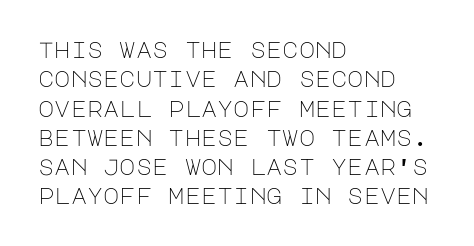
{"italic": "no", "bold": "no", "underline": "no", "align": "left", "line_spacing": "normal", "line_spacing_ratio": 1.33, "letter_spacing": "normal", "letter_spacing_em": 0.0, "glyph_px": 22}
